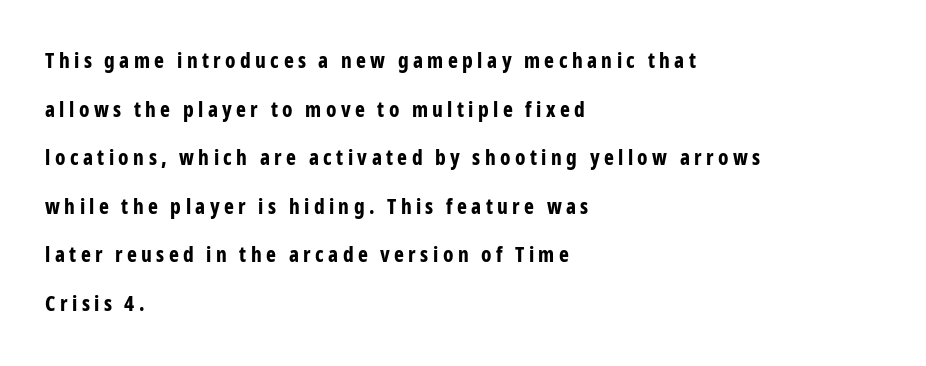
The setting favours the left margin, as ordinary paragraphs usually do. The sample has been set heavy, in full bold. Reading down the column, the eye jumps a long way to each next line. Tracking here is generous; glyphs stand well apart from one another.
